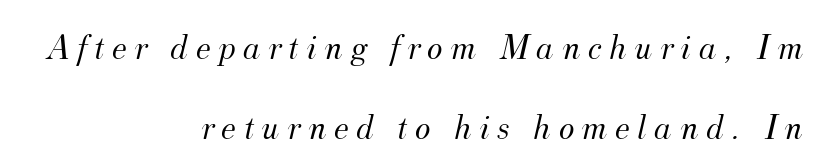
{"serif": "yes", "italic": "yes", "lean": "right", "slant_degrees": 12, "bold": "no", "weight": "light", "width": "normal", "stroke_contrast": "medium", "x_height": "small", "monospaced": "no", "underline": "no", "align": "right", "line_spacing": "loose", "line_spacing_ratio": 2.16, "letter_spacing": "wide", "letter_spacing_em": 0.2, "glyph_px": 37}
